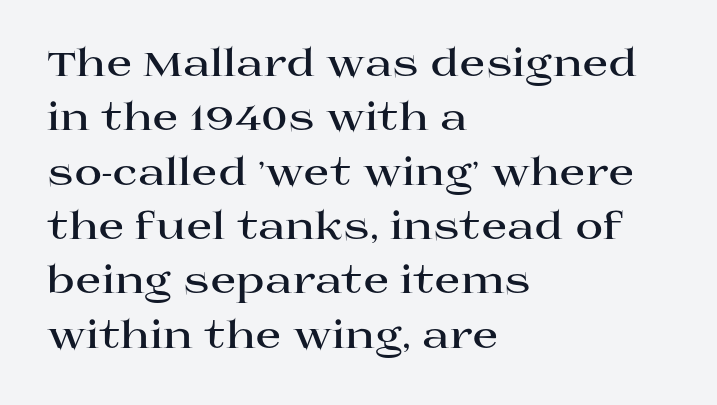
{"serif": "yes", "italic": "no", "bold": "yes", "weight": "bold", "width": "wide", "stroke_contrast": "high", "x_height": "large", "monospaced": "no", "underline": "no", "align": "left", "line_spacing": "normal", "line_spacing_ratio": 1.43, "letter_spacing": "normal", "letter_spacing_em": 0.0, "glyph_px": 38}
